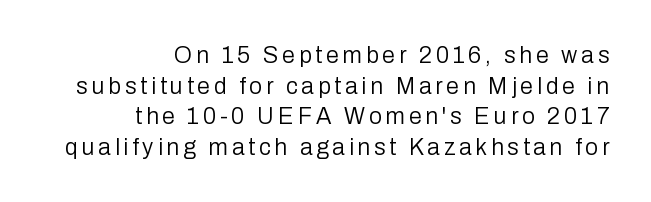
The image shows 23 px text type, upright; set right-aligned, normal line spacing (1.33x), not underlined.
